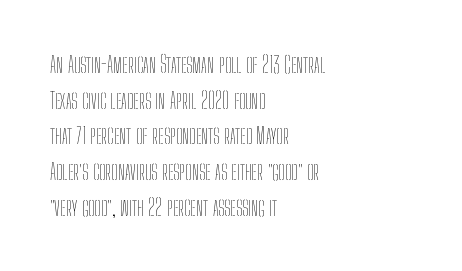
{"italic": "no", "bold": "no", "underline": "no", "align": "left", "line_spacing": "normal", "line_spacing_ratio": 1.55, "letter_spacing": "normal", "letter_spacing_em": 0.0, "glyph_px": 23}
